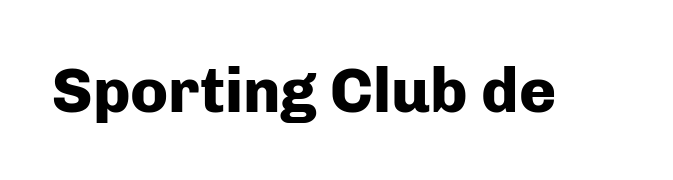
The image shows 63 px heavy sans-serif type, upright; set normal letter spacing, not underlined; low stroke contrast and a medium x-height.
